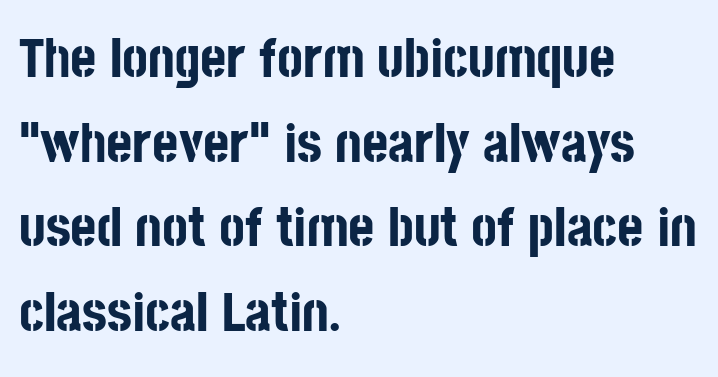
Q: Is the text bold? A: Yes.
Q: Is the text italic (slanted)? A: No, it is upright.
Q: Is the typeface a serif or a sans-serif typeface? A: Sans-serif.
Q: Is the text underlined? A: No.
Q: How is the paragraph aligned? A: Left-aligned.
Q: Is the spacing between letters normal or unusually wide? A: Normal.
Q: Is the spacing between lines tight, normal or loose? A: Normal.
Q: Width (condensed, normal, or wide)? A: Condensed.
Q: Stroke contrast? A: Low.
Q: x-height? A: Large.
Q: Monospaced? A: No.
